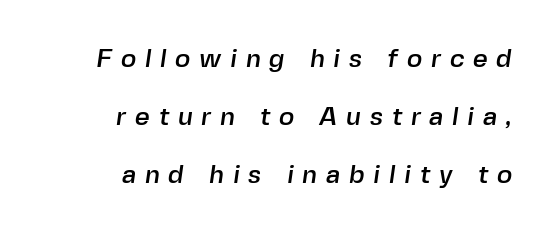
{"underline": "no", "line_spacing": "loose", "line_spacing_ratio": 2.24, "letter_spacing": "wide", "letter_spacing_em": 0.33, "glyph_px": 26}
